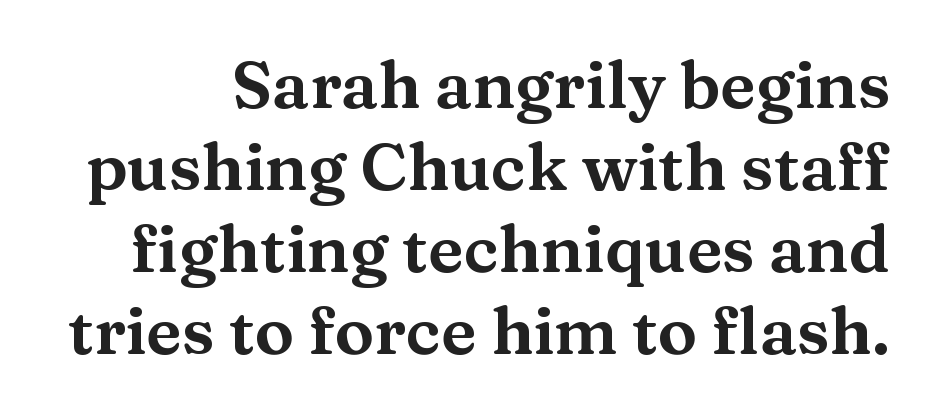
Serifs: yes, visible at the terminals of the letterforms. Each row of text sits above clean, open space. Looks like regular typesetting: each glyph gets only the width it needs. Tracking value appears to be zero — textbook default spacing. The specimen reads as upright at a glance.
